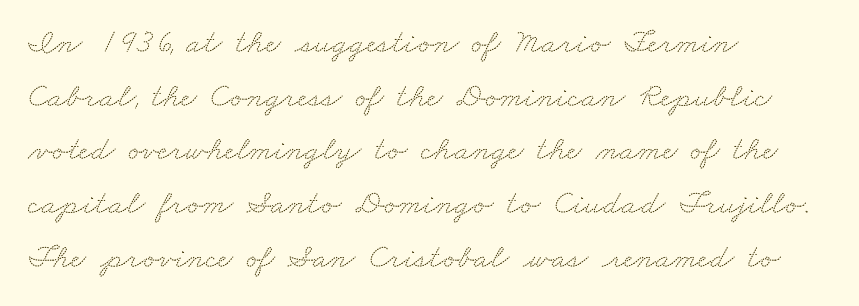
{"serif": "yes", "width": "wide", "stroke_contrast": "medium", "x_height": "small", "monospaced": "no", "underline": "no", "align": "left", "line_spacing": "normal", "line_spacing_ratio": 1.58, "letter_spacing": "normal", "letter_spacing_em": 0.0, "glyph_px": 34}
